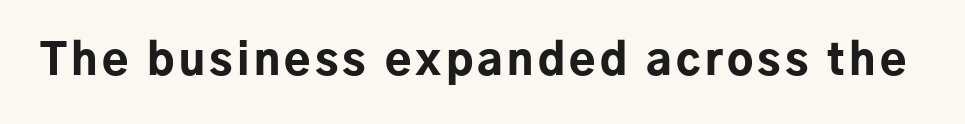
{"serif": "no", "italic": "no", "bold": "yes", "weight": "bold", "width": "normal", "stroke_contrast": "low", "x_height": "medium", "monospaced": "no", "underline": "no", "glyph_px": 43}
